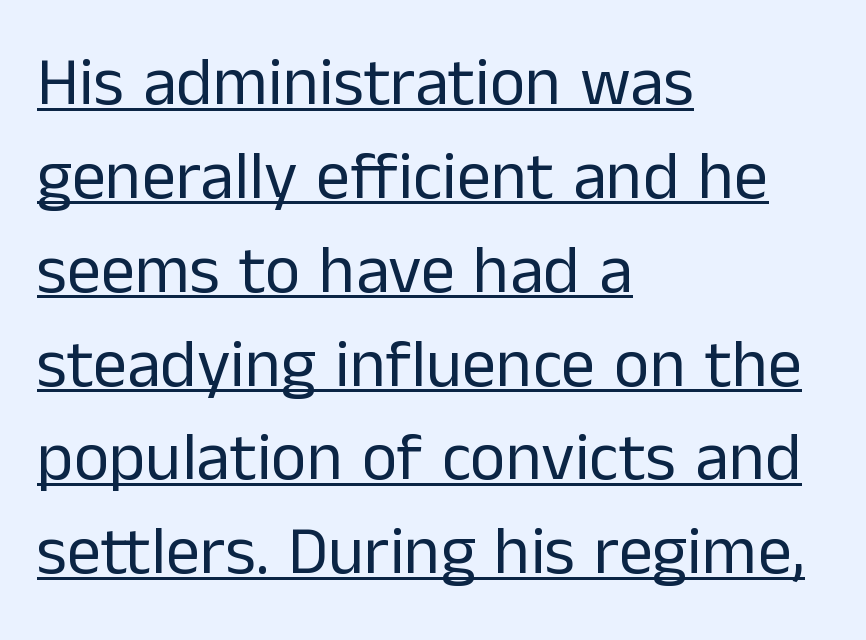
The image shows 68 px regular-weight sans-serif type, upright; set left-aligned, normal line spacing (1.38x), normal letter spacing, underlined; low stroke contrast and a medium x-height.
